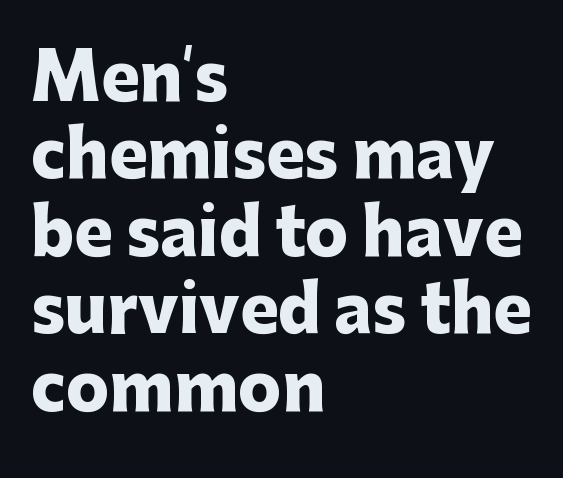
The letters stand upright; this is a roman face. Is this a fixed-width face? No — the glyphs have proportional, varying widths. Does the weight exceed regular? Yes, all the way to bold. The gap between lines stays unmarked.
